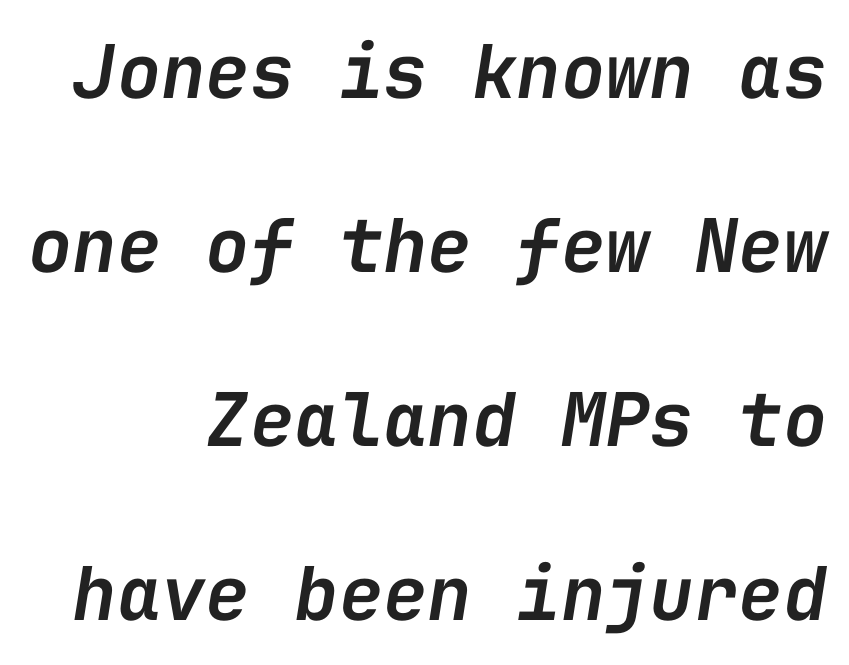
The image shows 74 px semibold type, italic (leaning right), monospaced; set right-aligned, loose line spacing (2.35x), normal letter spacing, not underlined; low stroke contrast and a medium x-height.
